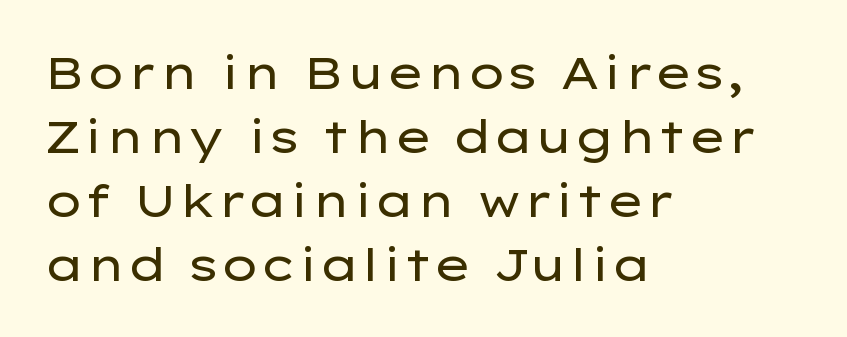
{"serif": "no", "italic": "no", "bold": "no", "weight": "regular", "width": "wide", "stroke_contrast": "low", "x_height": "medium", "monospaced": "no", "underline": "no", "align": "left", "line_spacing": "normal", "line_spacing_ratio": 1.42, "letter_spacing": "normal", "letter_spacing_em": 0.0, "glyph_px": 45}
